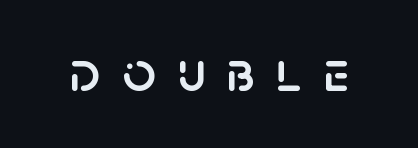
Q: Is the text italic (slanted)? A: No, it is upright.
Q: Is the typeface a serif or a sans-serif typeface? A: Sans-serif.
Q: Is the text underlined? A: No.
Q: Is the spacing between letters normal or unusually wide? A: Unusually wide.
Q: Width (condensed, normal, or wide)? A: Normal.
Q: Stroke contrast? A: Low.
Q: x-height? A: Large.
Q: Monospaced? A: No.
